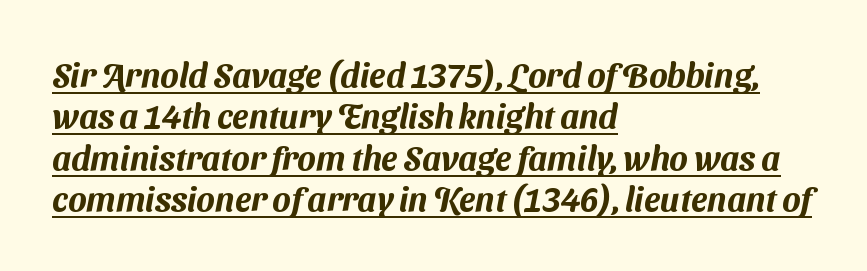
The type is set solid horizontally, with unmodified tracking. The text was rendered using a sans face with plain stroke endings. Left-aligned paragraph, ragged on the right. The glyphs are accompanied by a horizontal stroke just below them. Character widths vary here, with narrow letters taking less room than wide ones.
